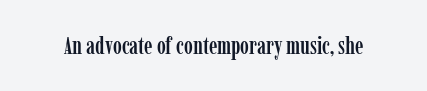
Q: Is the text italic (slanted)? A: No, it is upright.
Q: Is the text underlined? A: No.
Q: Is the spacing between letters normal or unusually wide? A: Normal.
